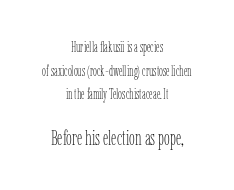
The image shows 21 px text type, upright; set centered, normal line spacing (1.68x), normal letter spacing, not underlined; the second (bottom) block is 1.5x larger.
